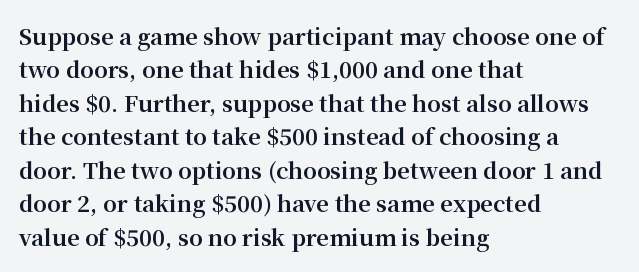
The strip under each line holds only bare page. Between one letter and the next there's only the usual sliver of space. Is there any slant? The stems are plumb. Plenty of ink on the page — the face is bold. Leading matches the norm, producing a regular column.
